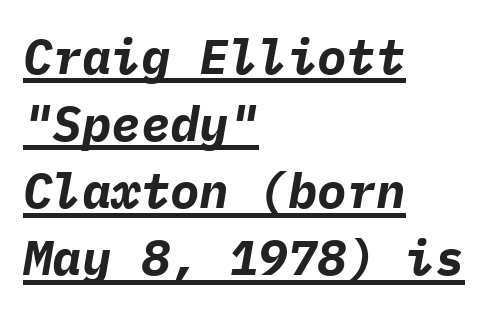
The image shows 49 px bold type, italic (leaning right), monospaced; set left-aligned, normal line spacing (1.37x), normal letter spacing, underlined; low stroke contrast and a medium x-height.
